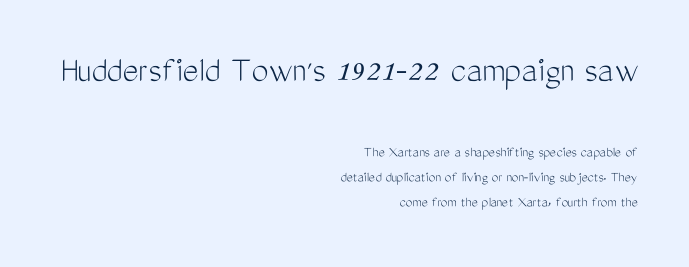
Q: Is the text bold? A: No.
Q: Is the text italic (slanted)? A: No, it is upright.
Q: Is the typeface a serif or a sans-serif typeface? A: Sans-serif.
Q: Is the text underlined? A: No.
Q: How is the paragraph aligned? A: Right-aligned.
Q: Is the spacing between letters normal or unusually wide? A: Normal.
Q: Is the spacing between lines tight, normal or loose? A: Normal.
Q: Which block of text is set in a larger size, the first (top) or the second (bottom)? A: The first (top) one.
Q: Width (condensed, normal, or wide)? A: Condensed.
Q: Stroke contrast? A: Medium.
Q: x-height? A: Medium.
Q: Monospaced? A: No.
